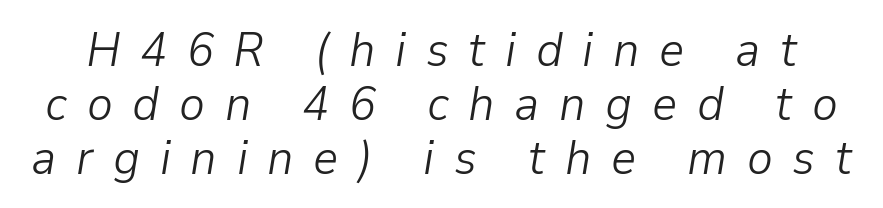
The horizontal fit of the characters is loose and conspicuously gappy. No chunkiness to these letters — they're not bold. A typesetter would call this proportional, since set widths differ per character. Italic: yes, the glyphs are oblique.
